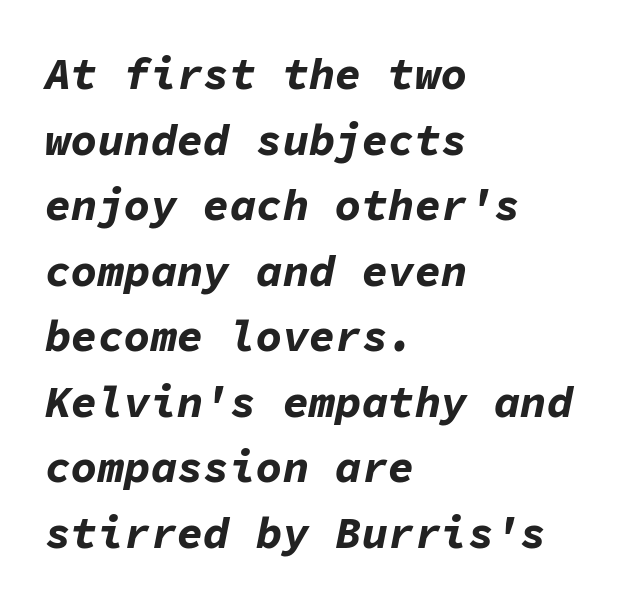
{"italic": "yes", "lean": "right", "slant_degrees": 11, "bold": "yes", "weight": "bold", "width": "normal", "stroke_contrast": "low", "x_height": "medium", "monospaced": "yes", "underline": "no", "align": "left", "line_spacing": "normal", "line_spacing_ratio": 1.49, "letter_spacing": "normal", "letter_spacing_em": 0.0, "glyph_px": 44}
